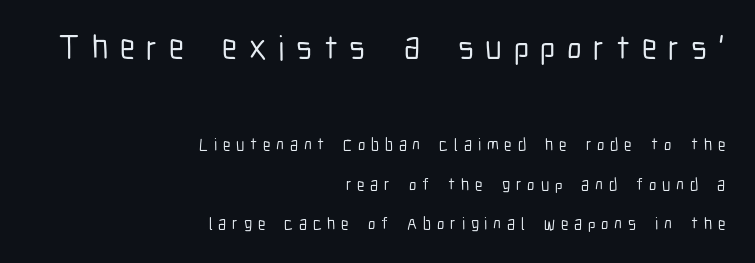
Q: Is the text italic (slanted)? A: No, it is upright.
Q: Is the typeface a serif or a sans-serif typeface? A: Sans-serif.
Q: Is the text underlined? A: No.
Q: How is the paragraph aligned? A: Right-aligned.
Q: Is the spacing between letters normal or unusually wide? A: Unusually wide.
Q: Is the spacing between lines tight, normal or loose? A: Loose.
Q: Which block of text is set in a larger size, the first (top) or the second (bottom)? A: The first (top) one.
Q: Width (condensed, normal, or wide)? A: Condensed.
Q: Stroke contrast? A: Low.
Q: x-height? A: Medium.
Q: Monospaced? A: No.
